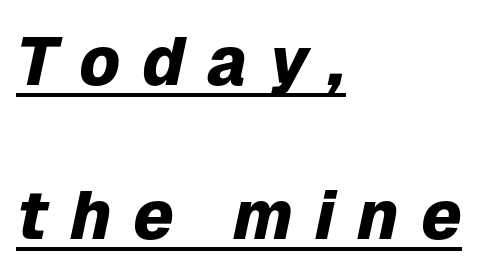
The image shows 68 px heavy type, italic (leaning right); set left-aligned, loose line spacing (2.26x), unusually wide letter spacing (+0.32 em), underlined; low stroke contrast and a medium x-height.
